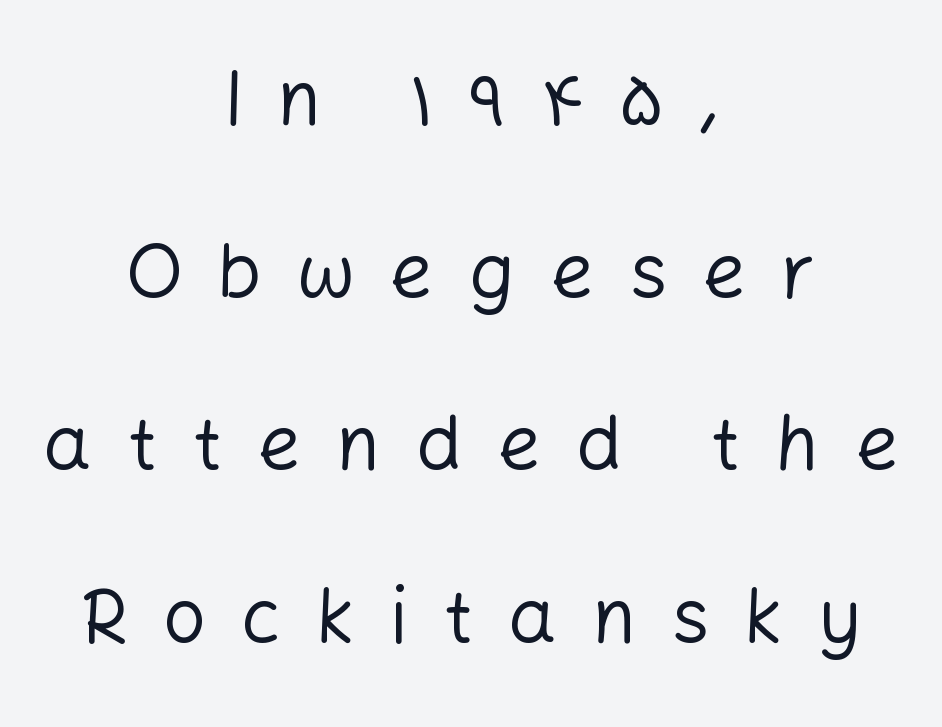
The image shows 76 px regular-weight sans-serif type, upright; set centered, loose line spacing (2.27x), unusually wide letter spacing (+0.46 em), not underlined; low stroke contrast and a medium x-height.
